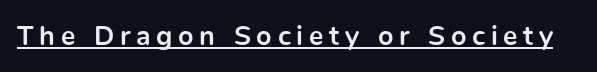
The image shows 27 px bold type, upright; set unusually wide letter spacing (+0.21 em), underlined.
